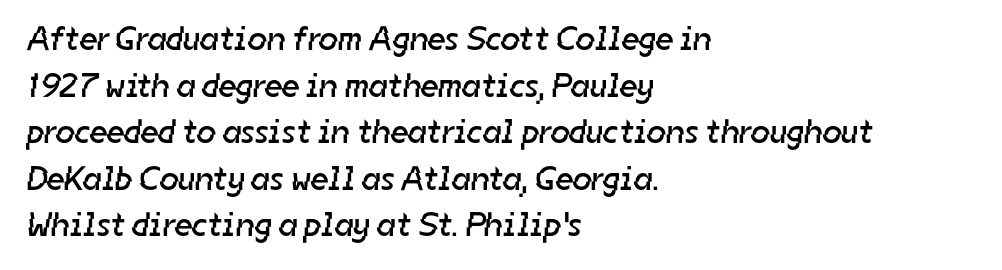
Varying glyph widths throughout — classic text-font behaviour. Normally led — the rows are evenly, conventionally spaced. The typeface chosen for these lines omits serifs. Is the letter spacing exaggerated? No — it looks like the ordinary default.
